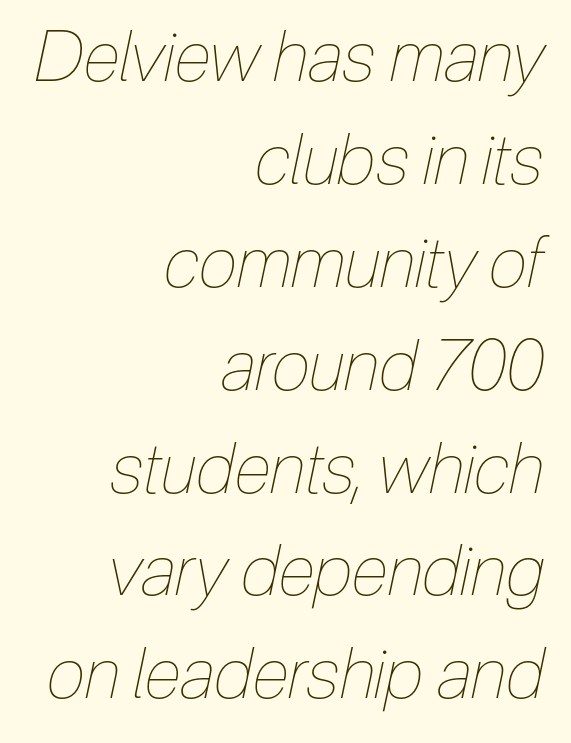
The image shows 70 px thin, condensed type, italic (leaning right); set right-aligned, normal line spacing (1.47x), normal letter spacing, not underlined; low stroke contrast and a medium x-height.
